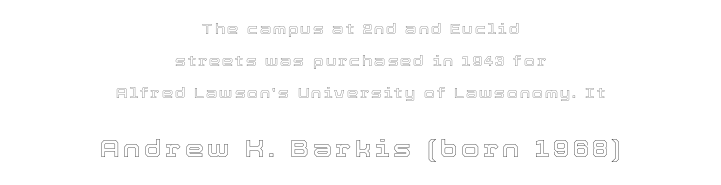
The emphasis by scale lands on block number two, below. Each new line begins a long way beneath the previous one. Clear beneath every line of the passage. This is the regular roman posture of the typeface. The paragraph shown floats in the horizontal middle.
